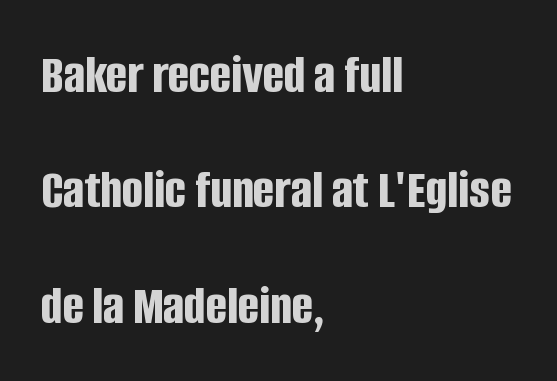
The image shows 56 px bold, condensed sans-serif type, upright; set left-aligned, loose line spacing (2.06x), normal letter spacing, not underlined; low stroke contrast and a large x-height.
